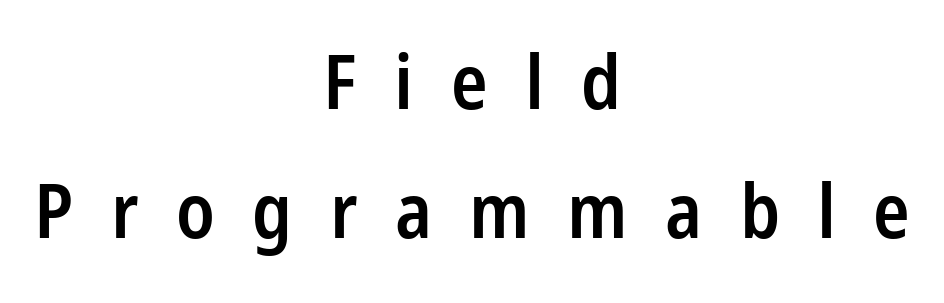
The image shows 76 px semibold, condensed sans-serif type, upright; set centered, normal line spacing (1.7x), unusually wide letter spacing (+0.49 em), not underlined; low stroke contrast and a large x-height.
